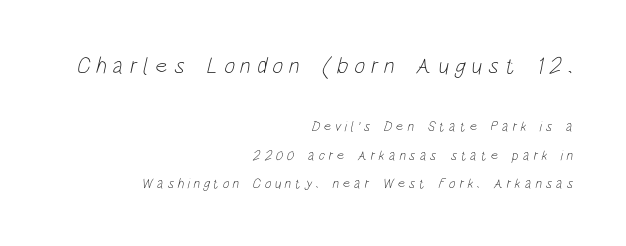
{"bold": "no", "underline": "no", "align": "right", "line_spacing": "loose", "line_spacing_ratio": 2.04, "letter_spacing": "wide", "letter_spacing_em": 0.26, "larger_block": "first", "size_ratio": 1.64, "glyph_px": 23}
